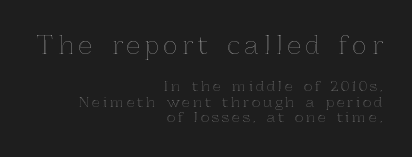
Q: Is the text italic (slanted)? A: No, it is upright.
Q: Is the text underlined? A: No.
Q: How is the paragraph aligned? A: Right-aligned.
Q: Is the spacing between letters normal or unusually wide? A: Unusually wide.
Q: Is the spacing between lines tight, normal or loose? A: Tight.
Q: Which block of text is set in a larger size, the first (top) or the second (bottom)? A: The first (top) one.
